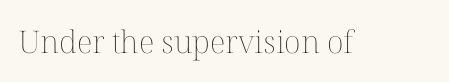
Letters rest on an invisible, unmarked baseline. No heavy texture on the line: the type isn't bold. The gaps between neighbouring characters are ordinary and unremarkable. Looks like regular typesetting: each glyph gets only the width it needs. Ascenders rise straight up at ninety degrees.
